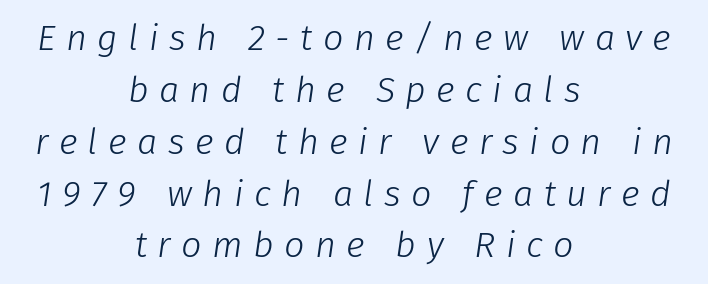
This rendering features lettering with no underline. The passage shown leans; its letterforms are oblique. Is the letter spacing exaggerated? Yes — the characters are pushed far apart. Caption: multi-line text, centered on the measure. Looks like regular typesetting: each glyph gets only the width it needs. Rows of type keep a routine distance in the vertical direction.
